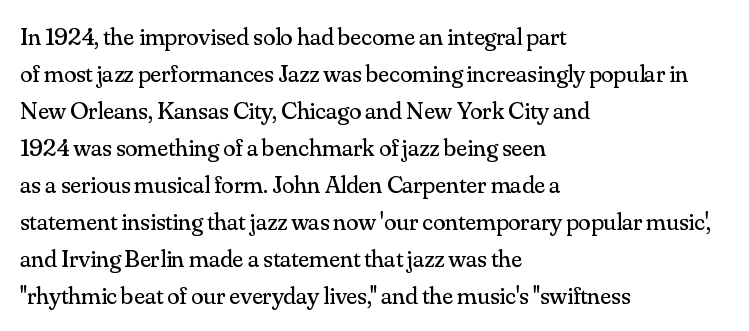
{"italic": "no", "bold": "no", "underline": "no", "align": "left", "line_spacing": "normal", "line_spacing_ratio": 1.48, "letter_spacing": "normal", "letter_spacing_em": 0.0, "glyph_px": 25}
